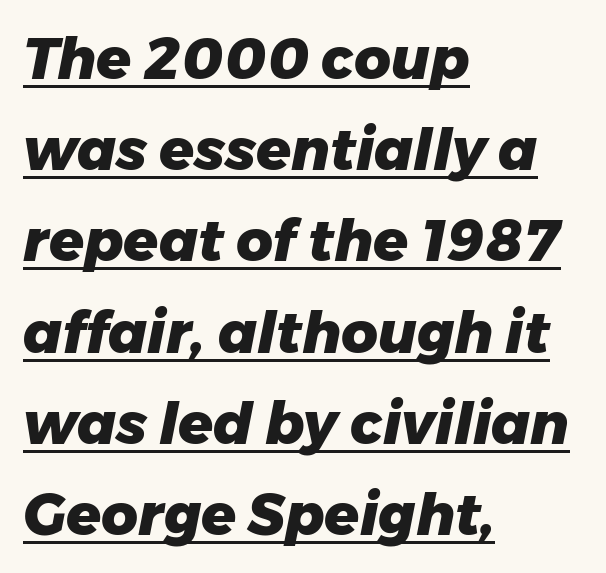
Q: Is the text bold? A: Yes.
Q: Is the text italic (slanted)? A: Yes, it leans right by about 11 degrees.
Q: Is the text underlined? A: Yes.
Q: How is the paragraph aligned? A: Left-aligned.
Q: Is the spacing between letters normal or unusually wide? A: Normal.
Q: Is the spacing between lines tight, normal or loose? A: Normal.
Q: Width (condensed, normal, or wide)? A: Normal.
Q: Stroke contrast? A: Low.
Q: x-height? A: Medium.
Q: Monospaced? A: No.
